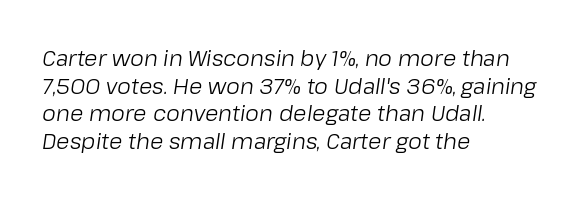
{"italic": "yes", "lean": "right", "slant_degrees": 8, "bold": "no", "underline": "no", "align": "left", "line_spacing": "normal", "line_spacing_ratio": 1.26, "letter_spacing": "normal", "letter_spacing_em": 0.0, "glyph_px": 22}
